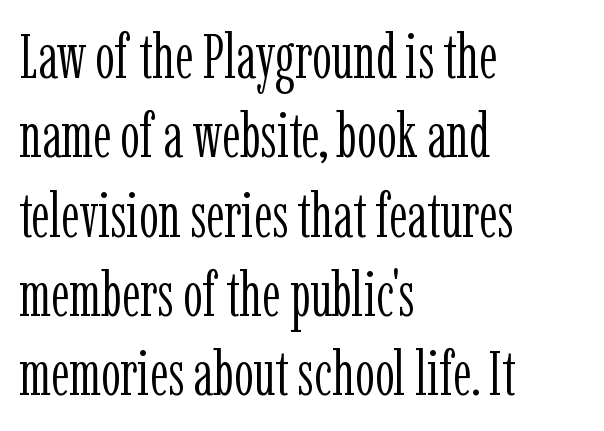
It's the straight-up-and-down kind of type. Classification — serif. Teacher's note: observe the even left margin — that is flush-left alignment. Rows of type keep a routine distance in the vertical direction. Type without underlining. The passage shown is typed in a proportional face where columns would drift.
